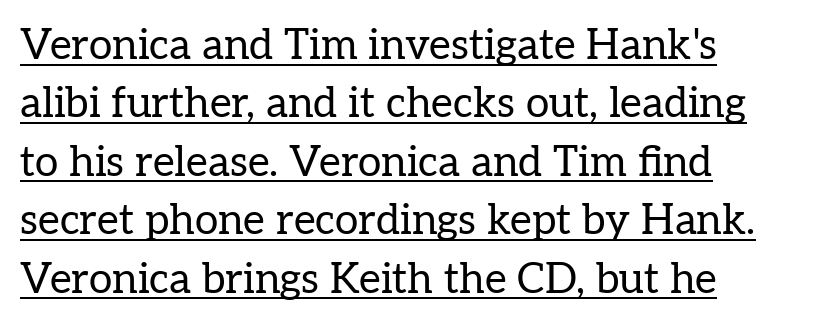
No chunkiness to these letters — they're not bold. Casual observation: everything's shoved over to the left. How would I describe the line gaps? Plain and ordinary. Spacing verdict: proportional, widths tailored to each character. Tracking value appears to be zero — textbook default spacing. What kind of face is this? One with serifs.
